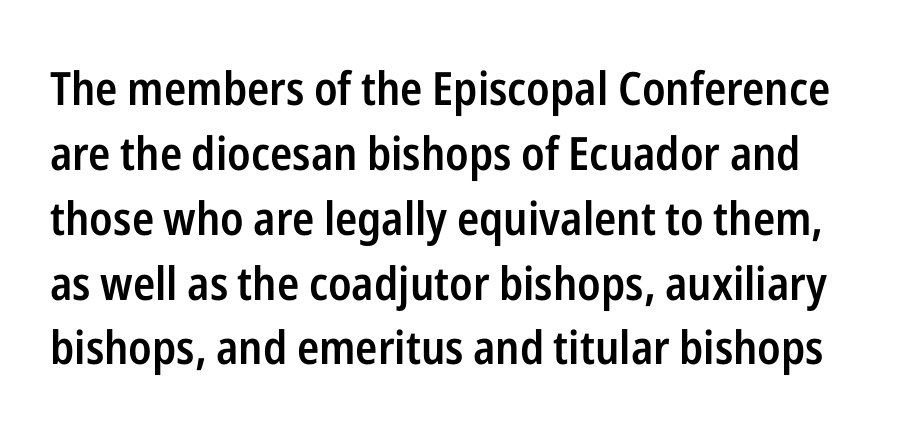
Q: Is the text bold? A: Semi-bold.
Q: Is the text italic (slanted)? A: No, it is upright.
Q: Is the typeface a serif or a sans-serif typeface? A: Sans-serif.
Q: Is the text underlined? A: No.
Q: Is the spacing between letters normal or unusually wide? A: Normal.
Q: Is the spacing between lines tight, normal or loose? A: Normal.
Q: Width (condensed, normal, or wide)? A: Condensed.
Q: Stroke contrast? A: Low.
Q: x-height? A: Medium.
Q: Monospaced? A: No.
